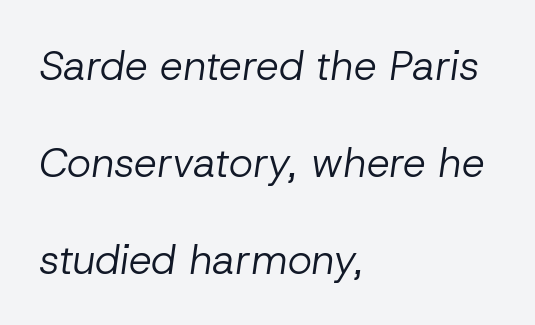
The image shows 41 px regular-weight type, italic (leaning right); set left-aligned, loose line spacing (2.36x), normal letter spacing, not underlined; low stroke contrast and a medium x-height.
